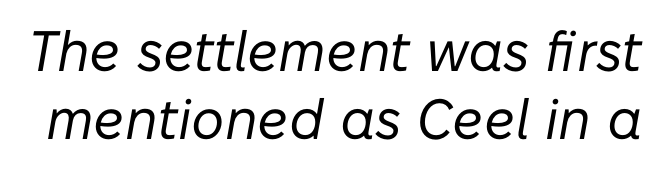
The image shows 57 px regular-weight type, italic (leaning right); set line spacing 1.19x, normal letter spacing, not underlined; low stroke contrast and a medium x-height.
